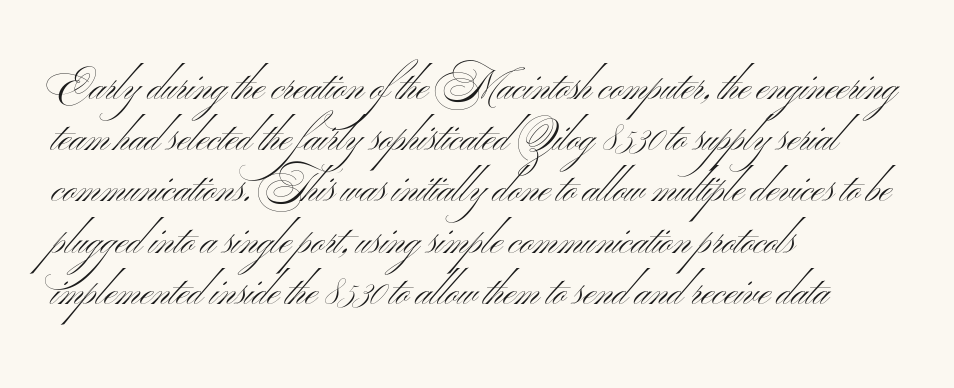
Q: Is the text bold? A: No.
Q: Is the text italic (slanted)? A: Yes.
Q: Is the typeface a serif or a sans-serif typeface? A: Sans-serif.
Q: Is the text underlined? A: No.
Q: How is the paragraph aligned? A: Left-aligned.
Q: Is the spacing between letters normal or unusually wide? A: Normal.
Q: Is the spacing between lines tight, normal or loose? A: Normal.
Q: Width (condensed, normal, or wide)? A: Wide.
Q: Stroke contrast? A: Medium.
Q: x-height? A: Small.
Q: Monospaced? A: No.
